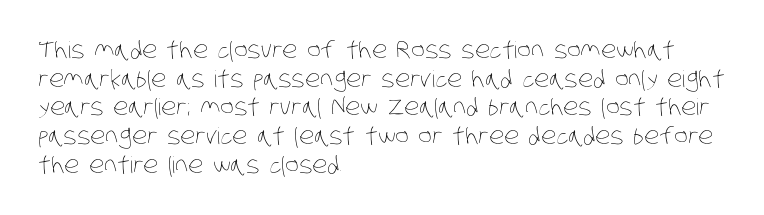
Q: Is the text bold? A: No.
Q: Is the text underlined? A: No.
Q: How is the paragraph aligned? A: Left-aligned.
Q: Is the spacing between letters normal or unusually wide? A: Normal.
Q: Is the spacing between lines tight, normal or loose? A: Normal.
